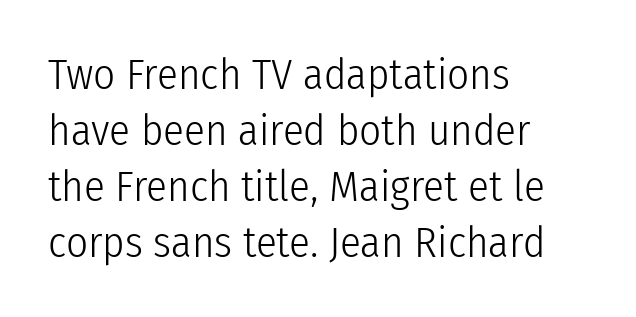
The image shows 43 px light, condensed sans-serif type, upright; set left-aligned, normal line spacing (1.3x), normal letter spacing, not underlined; low stroke contrast and a medium x-height.
